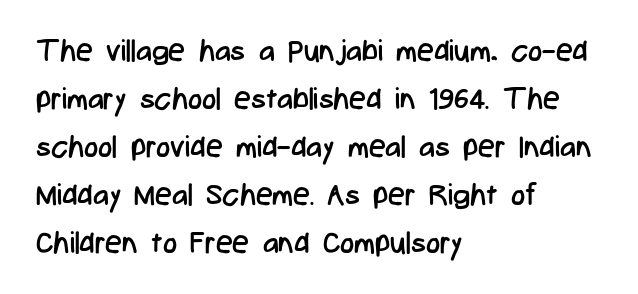
Q: Is the text bold? A: No.
Q: Is the text italic (slanted)? A: No, it is upright.
Q: Is the typeface a serif or a sans-serif typeface? A: Sans-serif.
Q: Is the text underlined? A: No.
Q: How is the paragraph aligned? A: Left-aligned.
Q: Is the spacing between letters normal or unusually wide? A: Normal.
Q: Is the spacing between lines tight, normal or loose? A: Normal.
Q: Width (condensed, normal, or wide)? A: Condensed.
Q: Stroke contrast? A: Low.
Q: x-height? A: Medium.
Q: Monospaced? A: No.
